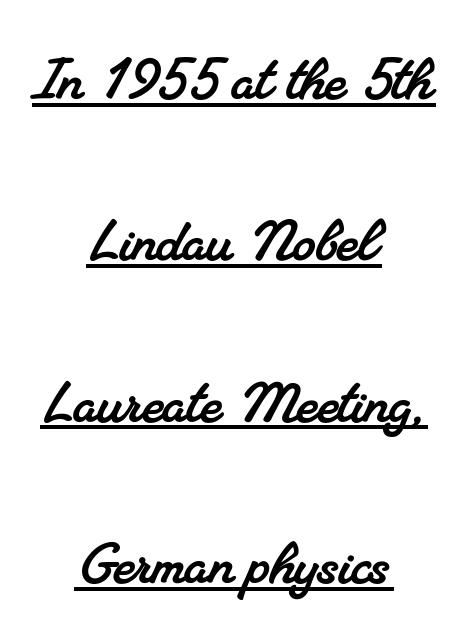
Is the letter spacing exaggerated? No — it looks like the ordinary default. Every word sits above its own underline. Is this a fixed-width face? No — the glyphs have proportional, varying widths. This sample trades compactness for vertical openness between lines. This sample uses a serif face. Compared with a flush-left layout, this one balances lines on the center instead.
